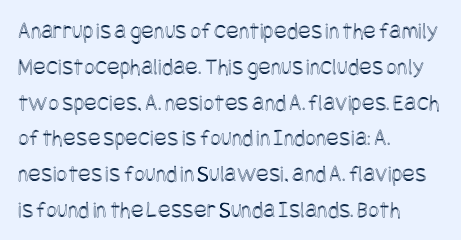
Q: Is the text italic (slanted)? A: No, it is upright.
Q: Is the text underlined? A: No.
Q: How is the paragraph aligned? A: Left-aligned.
Q: Is the spacing between letters normal or unusually wide? A: Normal.
Q: Is the spacing between lines tight, normal or loose? A: Normal.
